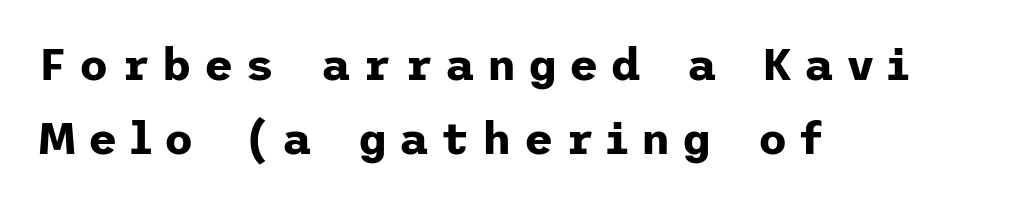
The image shows 45 px bold sans-serif type, upright; set left-aligned, normal line spacing (1.65x), unusually wide letter spacing (+0.27 em), not underlined; low stroke contrast and a medium x-height.
